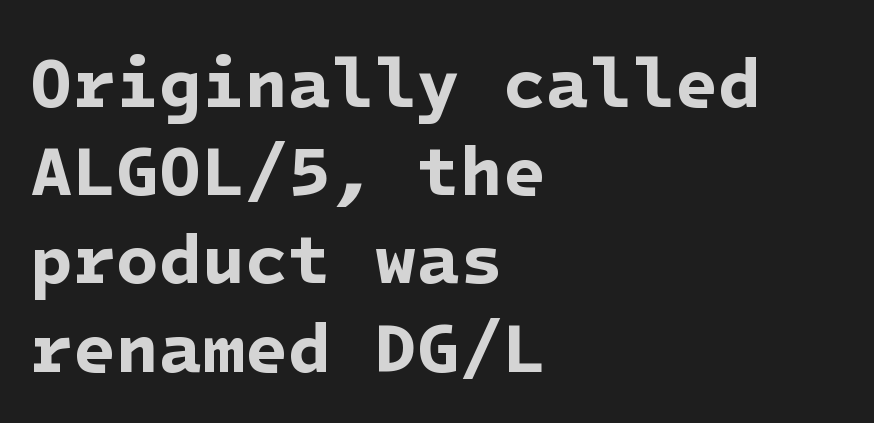
Quick note: interline space is typical. I'd call this a sans setting — the letters go barefoot. Typeset ragged right — the left edge is the straight one. Decoration check: the copy has no underline. The tracking reads as untouched default to a designer's eye. This is heavy type, rendered in bold.
